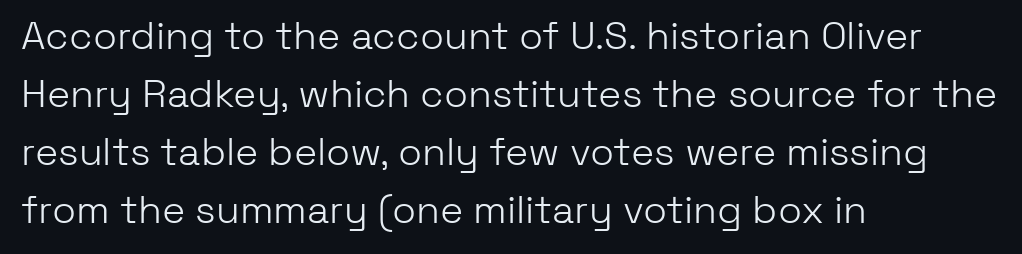
Regarding serifs, this sample does without them. Nobody drew a line under any word here. Think of a printed novel: that variable character pitch is what you see here. Heaviness? Minimal to ordinary, like unemphasized prose. The rag falls on the right side of this text block.
